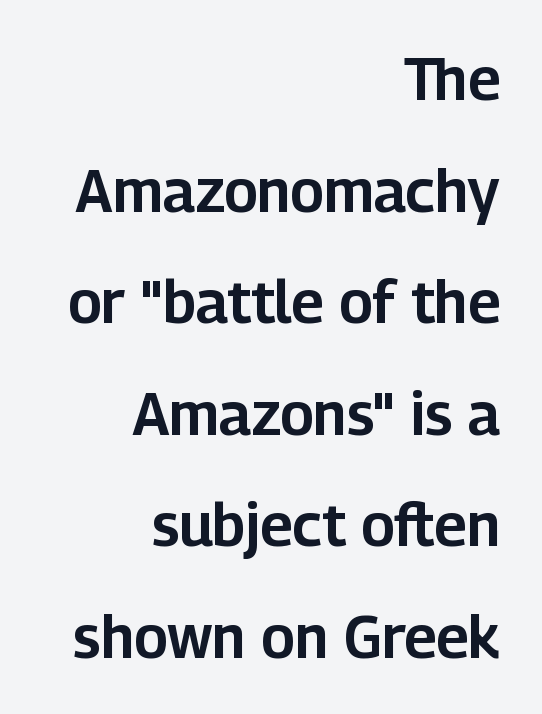
Quick note: not italic, upright. Letters rest on an invisible, unmarked baseline. These lines are set flush right with a ragged left edge. These lines keep a tight, regular rhythm from letter to letter. The font family rendered here belongs to the sans-serif group.
